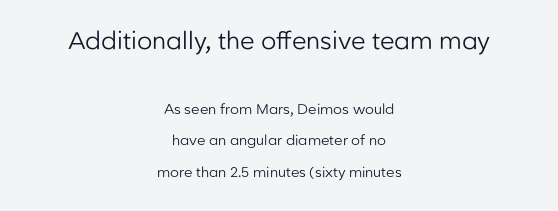
{"italic": "no", "bold": "no", "underline": "no", "align": "center", "line_spacing": "loose", "line_spacing_ratio": 2.24, "letter_spacing": "normal", "letter_spacing_em": 0.0, "larger_block": "first", "size_ratio": 1.71, "glyph_px": 24}
